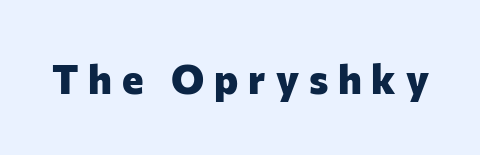
Q: Is the text bold? A: Yes.
Q: Is the text italic (slanted)? A: No, it is upright.
Q: Is the typeface a serif or a sans-serif typeface? A: Sans-serif.
Q: Is the text underlined? A: No.
Q: Is the spacing between letters normal or unusually wide? A: Unusually wide.
Q: Width (condensed, normal, or wide)? A: Normal.
Q: Stroke contrast? A: Low.
Q: x-height? A: Medium.
Q: Monospaced? A: No.
